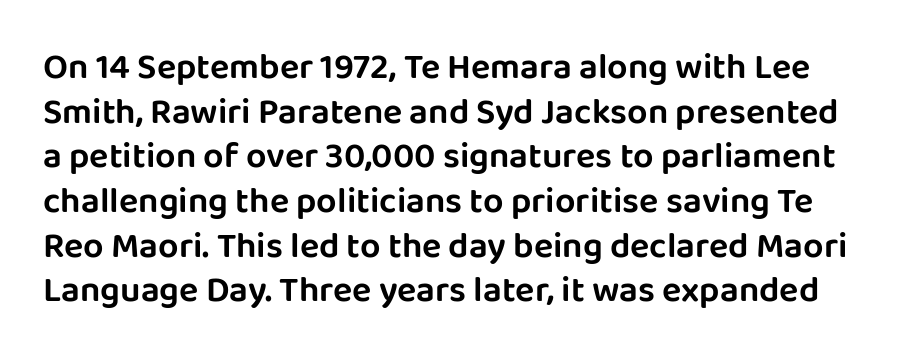
Q: Is the text italic (slanted)? A: No, it is upright.
Q: Is the typeface a serif or a sans-serif typeface? A: Sans-serif.
Q: Is the text underlined? A: No.
Q: Is the spacing between letters normal or unusually wide? A: Normal.
Q: Width (condensed, normal, or wide)? A: Normal.
Q: Stroke contrast? A: Low.
Q: x-height? A: Large.
Q: Monospaced? A: No.
